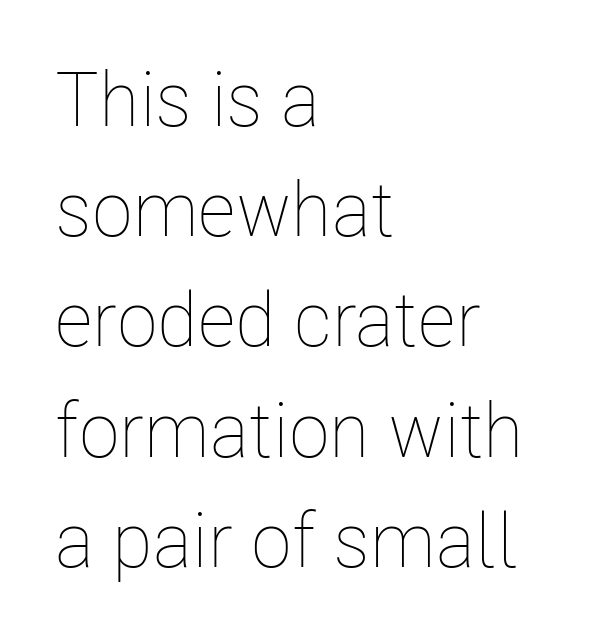
{"italic": "no", "bold": "no", "weight": "thin", "width": "condensed", "stroke_contrast": "low", "x_height": "medium", "monospaced": "no", "underline": "no", "align": "left", "line_spacing": "normal", "line_spacing_ratio": 1.45, "letter_spacing": "normal", "letter_spacing_em": 0.0, "glyph_px": 76}
